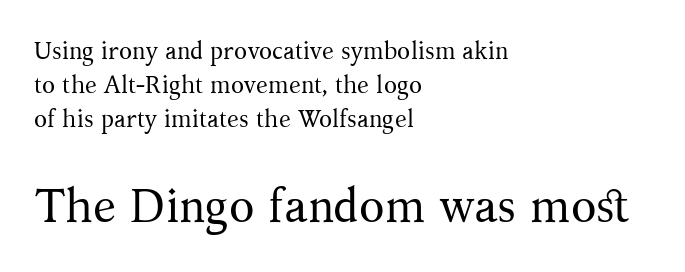
Q: Is the text bold? A: No.
Q: Is the text italic (slanted)? A: No, it is upright.
Q: Is the typeface a serif or a sans-serif typeface? A: Serif.
Q: Is the text underlined? A: No.
Q: How is the paragraph aligned? A: Left-aligned.
Q: Is the spacing between letters normal or unusually wide? A: Normal.
Q: Is the spacing between lines tight, normal or loose? A: Normal.
Q: Which block of text is set in a larger size, the first (top) or the second (bottom)? A: The second (bottom) one.
Q: Width (condensed, normal, or wide)? A: Normal.
Q: Stroke contrast? A: Medium.
Q: x-height? A: Medium.
Q: Monospaced? A: No.
